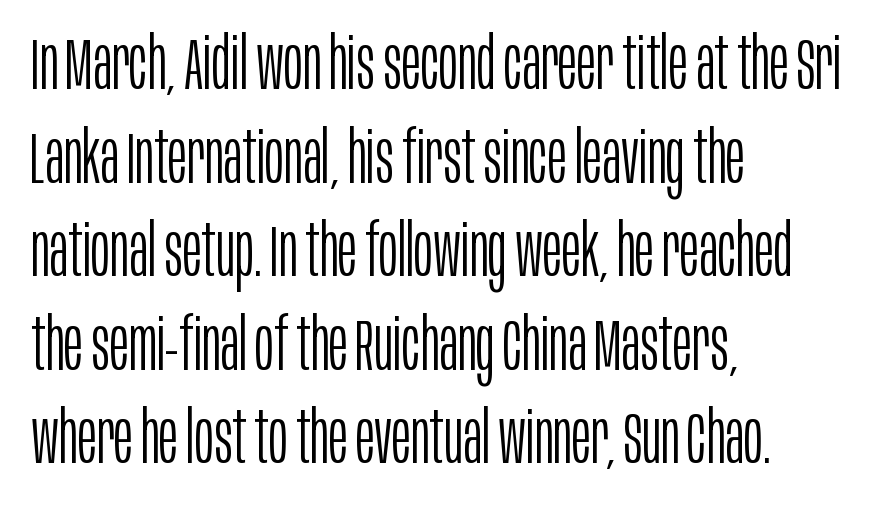
The image shows 72 px light, condensed sans-serif type, upright; set left-aligned, normal line spacing (1.3x), normal letter spacing, not underlined; low stroke contrast and a large x-height.
